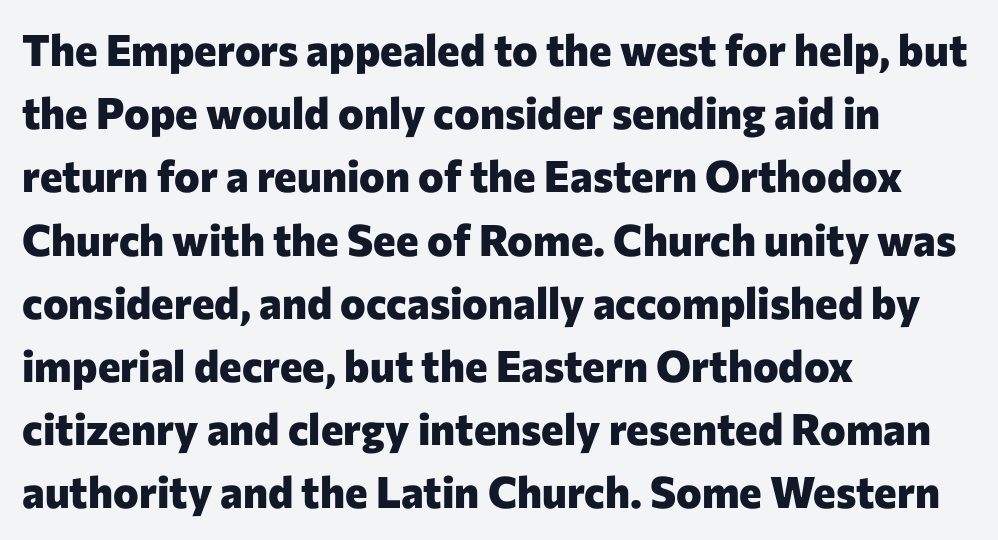
Q: Is the text bold? A: Yes.
Q: Is the text italic (slanted)? A: No, it is upright.
Q: Is the typeface a serif or a sans-serif typeface? A: Sans-serif.
Q: Is the text underlined? A: No.
Q: How is the paragraph aligned? A: Left-aligned.
Q: Is the spacing between letters normal or unusually wide? A: Normal.
Q: Is the spacing between lines tight, normal or loose? A: Normal.
Q: Width (condensed, normal, or wide)? A: Normal.
Q: Stroke contrast? A: Low.
Q: x-height? A: Medium.
Q: Monospaced? A: No.
